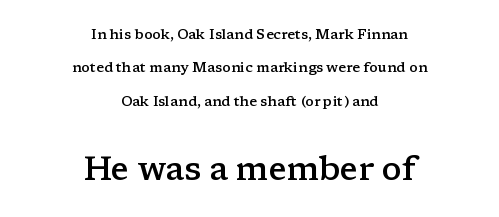
The image shows 33 px semibold, wide serif type, upright; set centered, loose line spacing (2.39x), normal letter spacing, not underlined; the second (bottom) block is 2.36x larger; low stroke contrast and a medium x-height.
